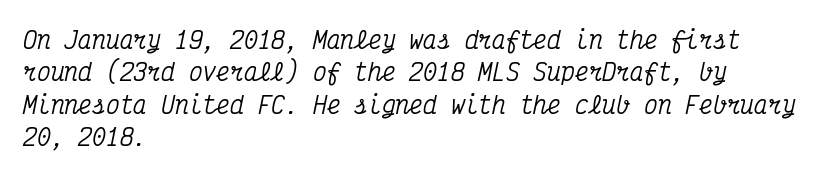
The image shows 23 px text type, italic (leaning right); set left-aligned, normal line spacing (1.41x), normal letter spacing, not underlined.
